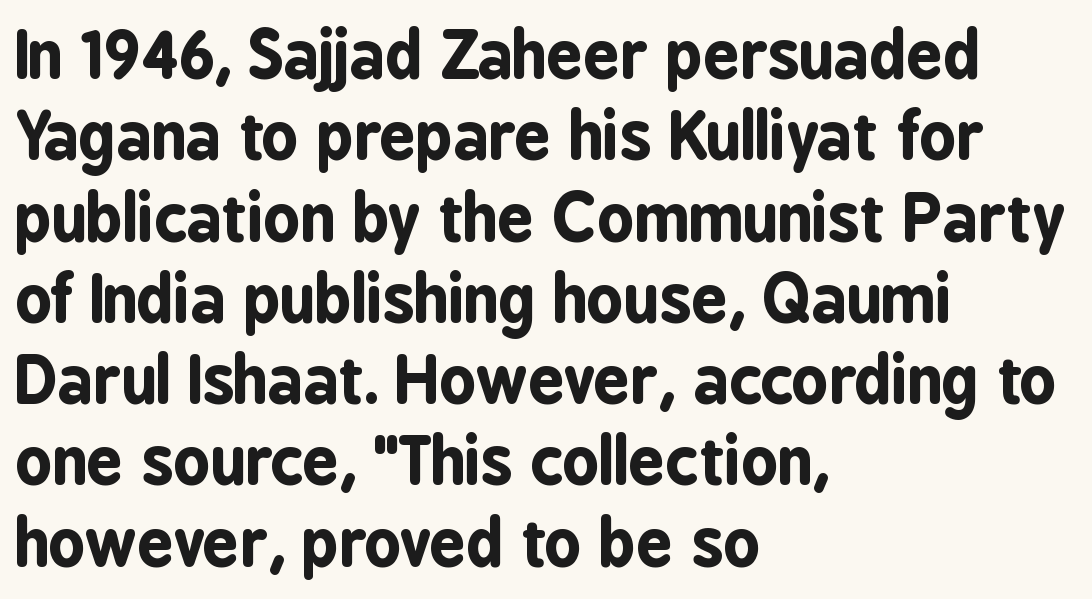
These lines keep a tight, regular rhythm from letter to letter. Bare-footed words on every line. How heavy is the stroke? Heavy — this is a bold. Which margin do the lines hug? The left one — the right edge is uneven. A typesetter would call this leading conventional body-copy spacing. Posture: straight, roman, zero tilt.
